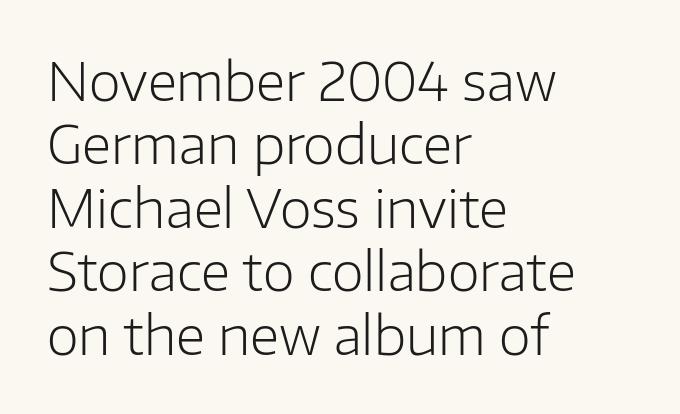
{"serif": "no", "italic": "no", "bold": "no", "weight": "light", "width": "normal", "stroke_contrast": "low", "x_height": "medium", "monospaced": "no", "underline": "no", "align": "left", "line_spacing_ratio": 1.22, "letter_spacing": "normal", "letter_spacing_em": 0.0, "glyph_px": 52}
